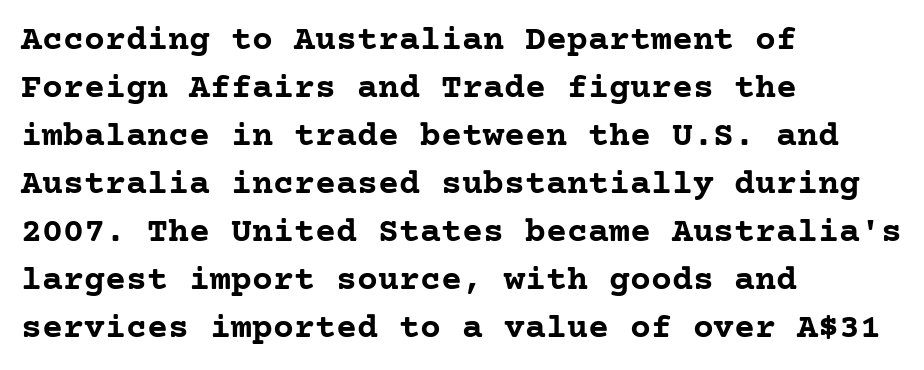
{"serif": "yes", "italic": "no", "bold": "yes", "weight": "semibold", "width": "normal", "stroke_contrast": "low", "x_height": "medium", "underline": "no", "align": "left", "line_spacing": "normal", "line_spacing_ratio": 1.37, "letter_spacing": "normal", "letter_spacing_em": 0.0, "glyph_px": 35}
